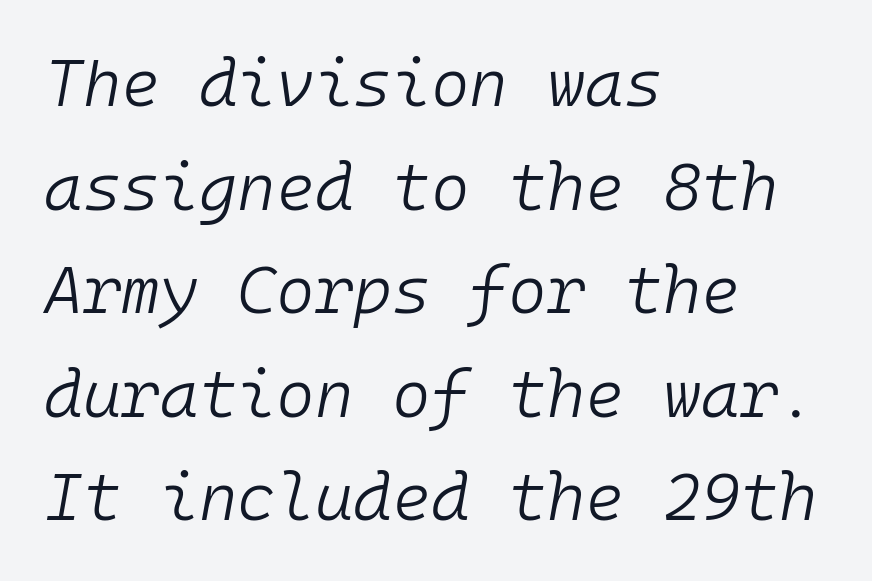
Q: Is the text bold? A: No.
Q: Is the text italic (slanted)? A: Yes, it leans right by about 10 degrees.
Q: Is the text underlined? A: No.
Q: How is the paragraph aligned? A: Left-aligned.
Q: Is the spacing between letters normal or unusually wide? A: Normal.
Q: Is the spacing between lines tight, normal or loose? A: Normal.
Q: Width (condensed, normal, or wide)? A: Normal.
Q: Stroke contrast? A: Low.
Q: x-height? A: Medium.
Q: Monospaced? A: Yes.
